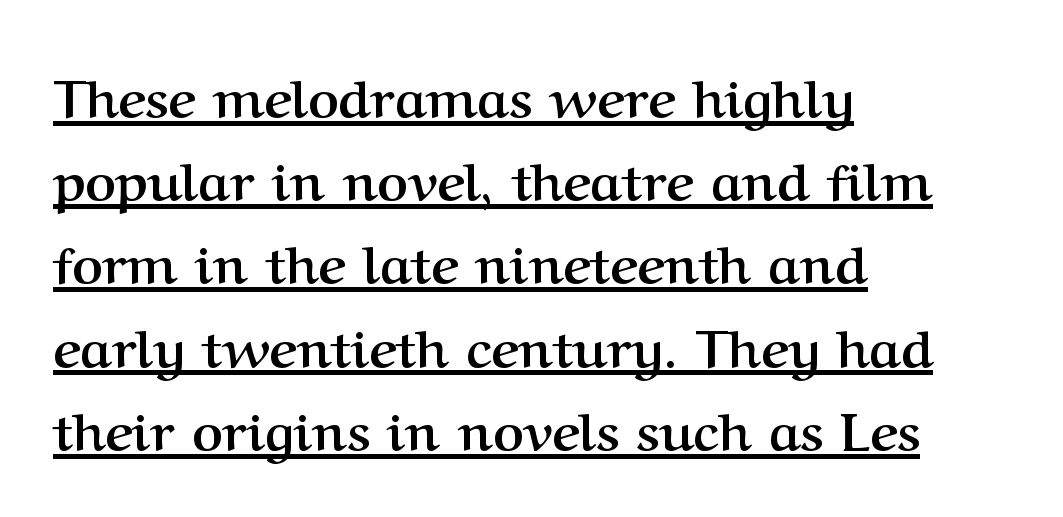
The line-height multiplier appears to be the usual default. Strong, thick strokes mark this as bold type. The designer went with a serif here, giving each stem small feet. The lines are quadded left. Does a line run under the words? Yes, clearly. The face used here is rendered with its standard letterfit.
